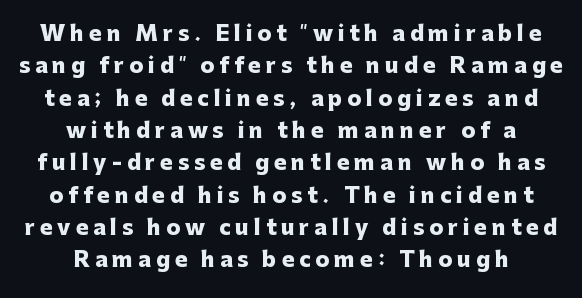
The image shows 21 px bold type, upright; set centered, normal line spacing (1.54x), unusually wide letter spacing (+0.23 em), not underlined.
